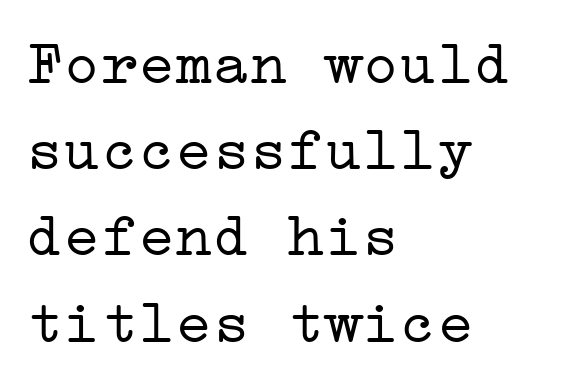
{"serif": "yes", "italic": "no", "bold": "no", "weight": "light", "width": "wide", "stroke_contrast": "low", "x_height": "medium", "underline": "no", "align": "left", "line_spacing": "normal", "line_spacing_ratio": 1.39, "letter_spacing": "normal", "letter_spacing_em": 0.0, "glyph_px": 62}
